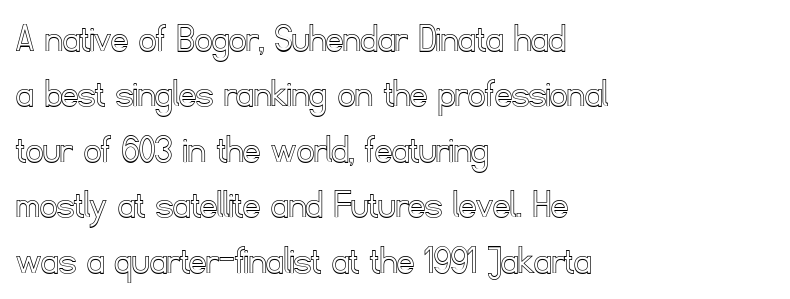
The image shows 42 px text type, upright; set left-aligned, normal line spacing (1.32x), normal letter spacing, not underlined; a small x-height.
